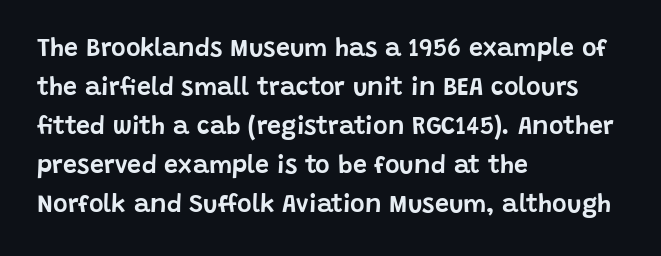
{"italic": "no", "underline": "no", "align": "left", "line_spacing": "normal", "line_spacing_ratio": 1.56, "letter_spacing": "normal", "letter_spacing_em": 0.0, "glyph_px": 25}
